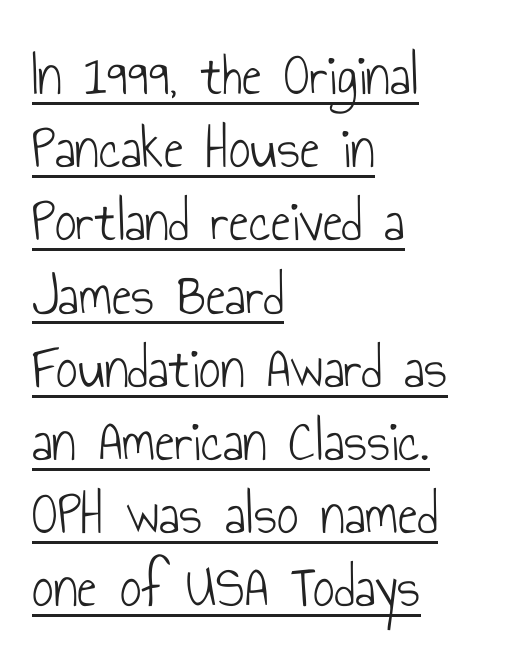
Q: Is the text bold? A: No.
Q: Is the text italic (slanted)? A: No, it is upright.
Q: Is the typeface a serif or a sans-serif typeface? A: Sans-serif.
Q: Is the text underlined? A: Yes.
Q: How is the paragraph aligned? A: Left-aligned.
Q: Is the spacing between letters normal or unusually wide? A: Normal.
Q: Width (condensed, normal, or wide)? A: Condensed.
Q: Stroke contrast? A: Low.
Q: x-height? A: Small.
Q: Monospaced? A: No.
